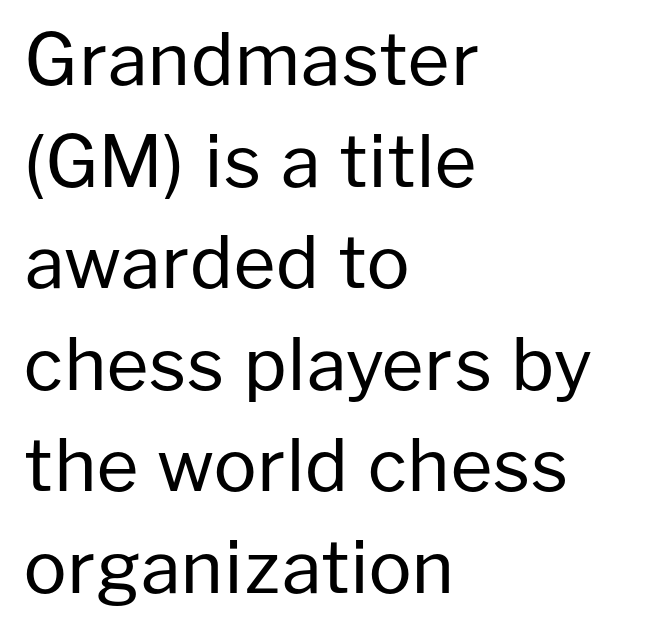
The image shows 72 px regular-weight sans-serif type, upright; set left-aligned, normal line spacing (1.41x), normal letter spacing, not underlined; low stroke contrast and a medium x-height.
